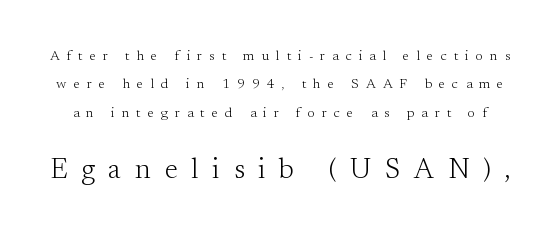
The space between consecutive lines is lavish. The rendering uses natural spacing where letterforms have individual widths. You get the small type first, then a jump to larger type. The typography opts for an upright posture over an oblique one.
